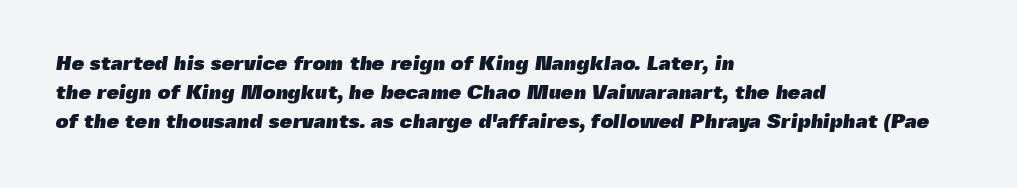
{"bold": "yes", "underline": "no", "align": "left", "line_spacing": "normal", "line_spacing_ratio": 1.46, "letter_spacing": "normal", "letter_spacing_em": 0.0, "glyph_px": 20}
